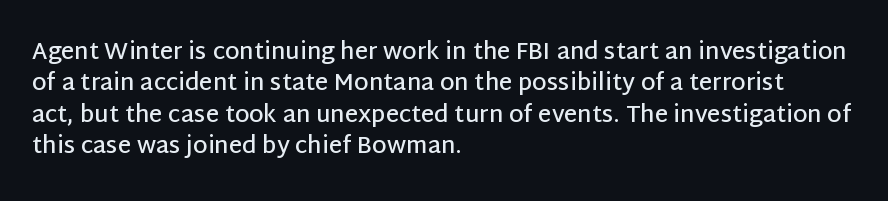
Q: Is the text bold? A: Semi-bold.
Q: Is the text italic (slanted)? A: No, it is upright.
Q: Is the text underlined? A: No.
Q: How is the paragraph aligned? A: Left-aligned.
Q: Is the spacing between letters normal or unusually wide? A: Normal.
Q: Is the spacing between lines tight, normal or loose? A: Normal.
